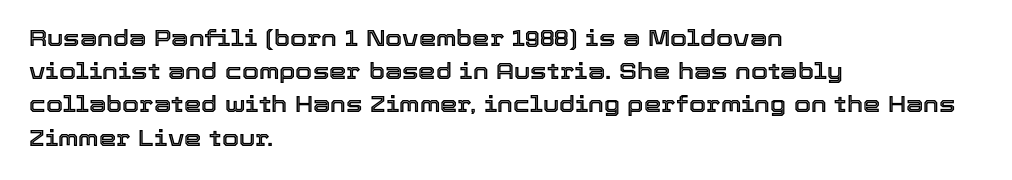
These lines keep a tight, regular rhythm from letter to letter. Vertical spacing — default. No word sits above an underline. The setting favours the left margin, as ordinary paragraphs usually do. The font's upright variant was chosen for this text.
